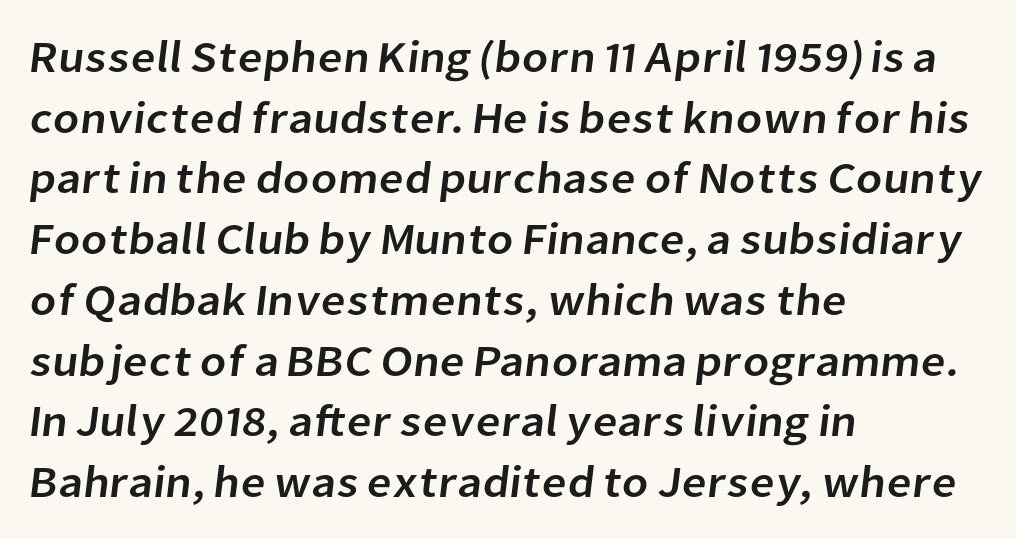
The image shows 44 px sans-serif type; set left-aligned, normal line spacing (1.38x), normal letter spacing, not underlined; low stroke contrast and a medium x-height.
